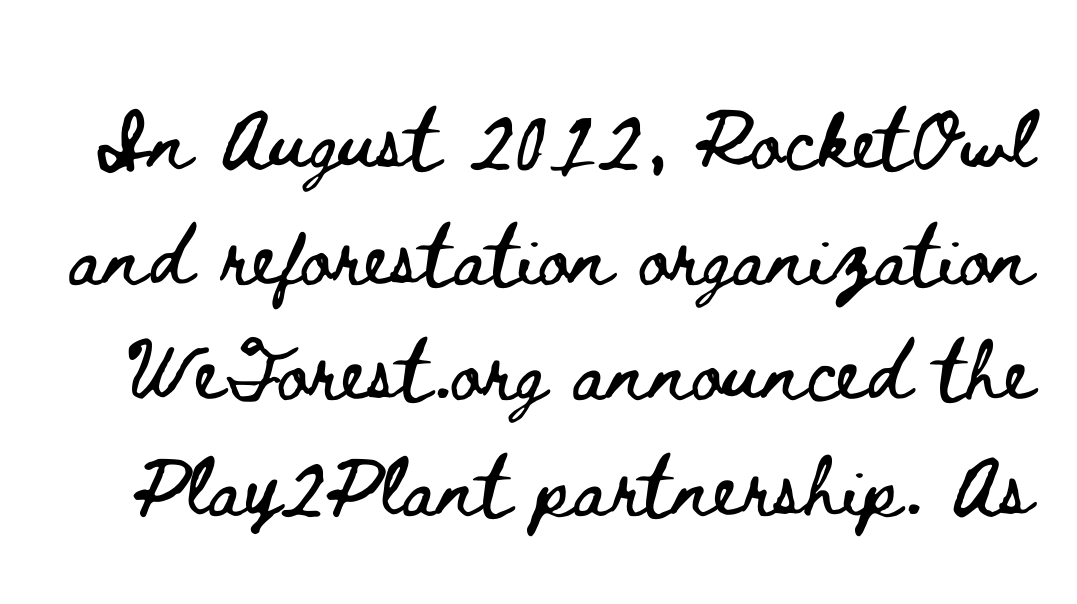
Successive baselines arrive at the customary interval. Characters follow at the spacing the type designer built in. Proportional: the letters do not fall into vertical columns. A bare baseline throughout the passage.
